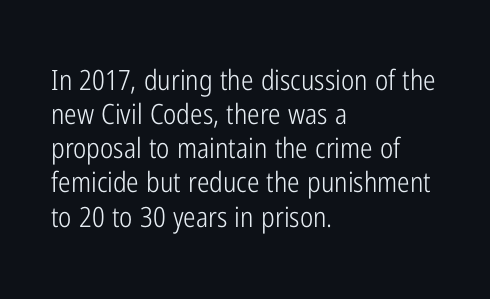
Q: Is the text bold? A: No.
Q: Is the text italic (slanted)? A: No, it is upright.
Q: Is the typeface a serif or a sans-serif typeface? A: Sans-serif.
Q: Is the text underlined? A: No.
Q: How is the paragraph aligned? A: Left-aligned.
Q: Is the spacing between letters normal or unusually wide? A: Normal.
Q: Width (condensed, normal, or wide)? A: Condensed.
Q: Stroke contrast? A: Low.
Q: x-height? A: Medium.
Q: Monospaced? A: No.
